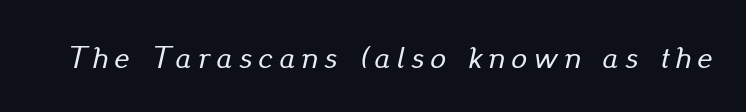
The passage shown is not underscored anywhere. Rendered with sloped, italic letterforms. Characters follow at a spacing far wider than the type designer built in. Do the characters align in a grid? No, the font is proportional.
